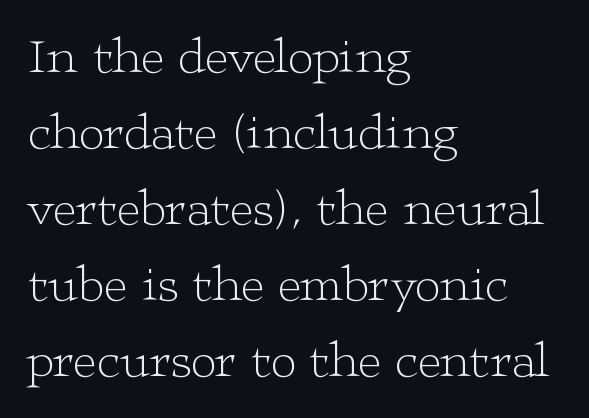
{"serif": "yes", "italic": "no", "bold": "no", "weight": "light", "width": "wide", "stroke_contrast": "low", "x_height": "medium", "monospaced": "no", "underline": "no", "align": "left", "line_spacing": "normal", "line_spacing_ratio": 1.49, "letter_spacing": "normal", "letter_spacing_em": 0.0, "glyph_px": 51}
